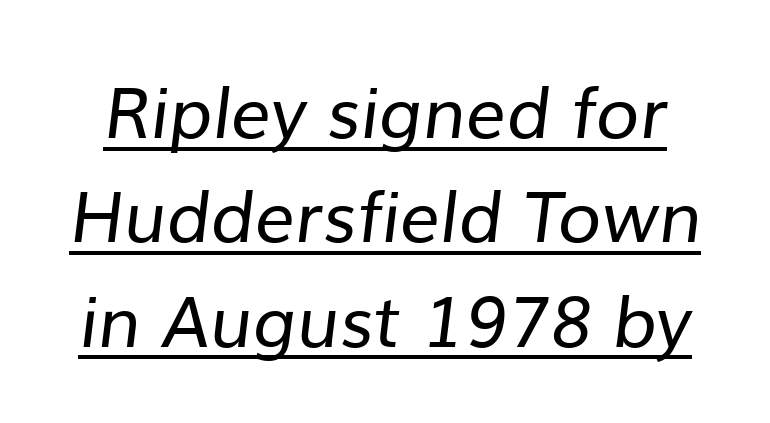
Q: Is the text bold? A: No.
Q: Is the typeface a serif or a sans-serif typeface? A: Sans-serif.
Q: Is the text underlined? A: Yes.
Q: Is the spacing between letters normal or unusually wide? A: Normal.
Q: Is the spacing between lines tight, normal or loose? A: Normal.
Q: Width (condensed, normal, or wide)? A: Normal.
Q: Stroke contrast? A: Low.
Q: x-height? A: Medium.
Q: Monospaced? A: No.
